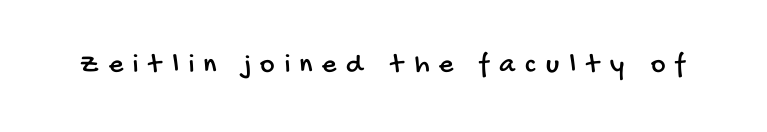
Stroke terminals: plain, sans-serif. The line texture is sparse and dotted thanks to wide tracking. The passage shown is typed in a proportional face where columns would drift. Unmarked baselines from the first word to the last.
